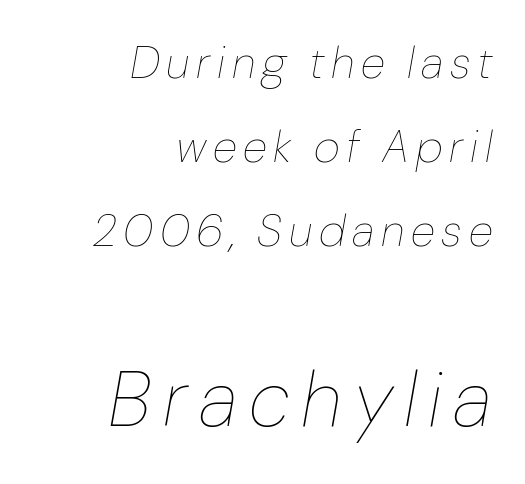
Q: Is the text bold? A: No.
Q: Is the text italic (slanted)? A: Yes, it leans right by about 10 degrees.
Q: Is the text underlined? A: No.
Q: How is the paragraph aligned? A: Right-aligned.
Q: Which block of text is set in a larger size, the first (top) or the second (bottom)? A: The second (bottom) one.
Q: Width (condensed, normal, or wide)? A: Normal.
Q: Stroke contrast? A: Low.
Q: x-height? A: Medium.
Q: Monospaced? A: No.
